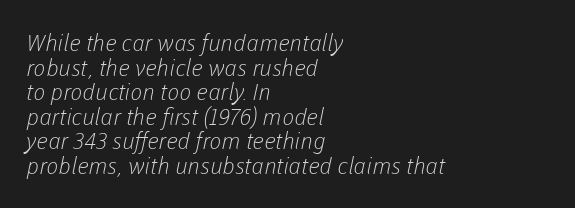
{"bold": "no", "underline": "no", "align": "left", "line_spacing": "tight", "line_spacing_ratio": 1.07, "letter_spacing": "normal", "letter_spacing_em": 0.0, "glyph_px": 23}
